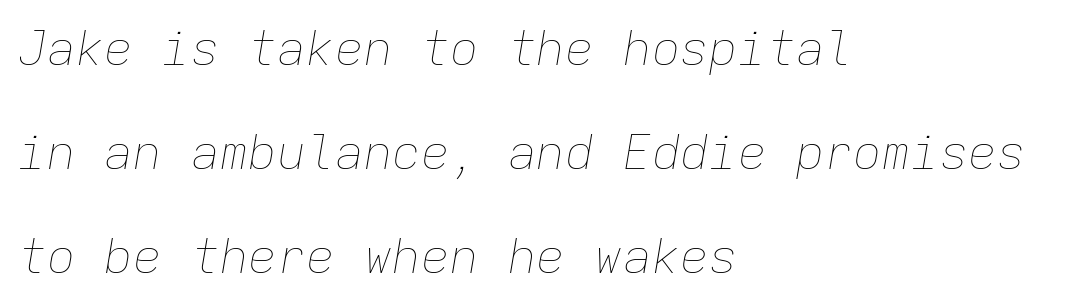
The image shows 48 px thin type, italic (leaning right), monospaced; set left-aligned, loose line spacing (2.17x), normal letter spacing, not underlined; low stroke contrast and a medium x-height.
